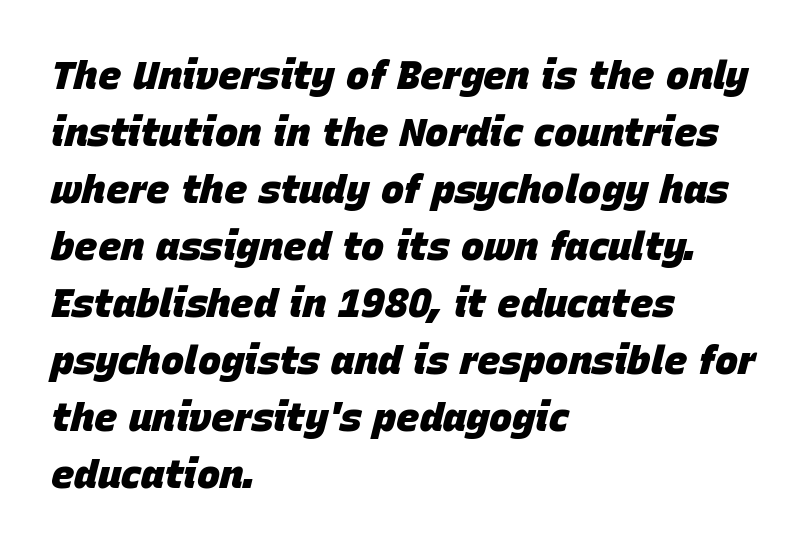
Q: Is the text bold? A: Yes.
Q: Is the text italic (slanted)? A: Yes, it leans right by about 15 degrees.
Q: Is the text underlined? A: No.
Q: How is the paragraph aligned? A: Left-aligned.
Q: Is the spacing between letters normal or unusually wide? A: Normal.
Q: Is the spacing between lines tight, normal or loose? A: Normal.
Q: Width (condensed, normal, or wide)? A: Normal.
Q: Stroke contrast? A: Low.
Q: x-height? A: Large.
Q: Monospaced? A: No.
